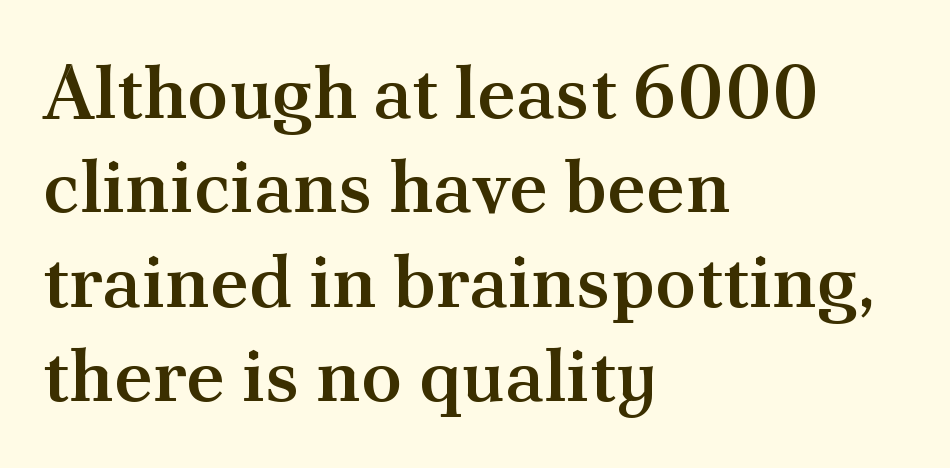
{"serif": "yes", "italic": "no", "bold": "semi", "weight": "semibold", "width": "normal", "stroke_contrast": "medium", "x_height": "small", "monospaced": "no", "underline": "no", "align": "left", "line_spacing": "normal", "line_spacing_ratio": 1.26, "letter_spacing": "normal", "letter_spacing_em": 0.0, "glyph_px": 75}
